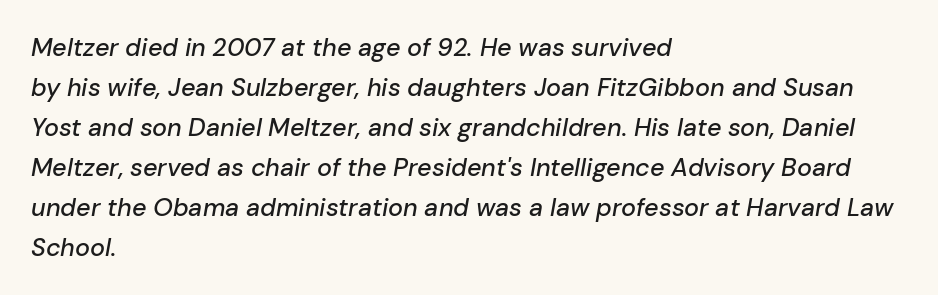
The image shows 25 px text type, italic (leaning right); set left-aligned, normal line spacing (1.6x), normal letter spacing, not underlined.
